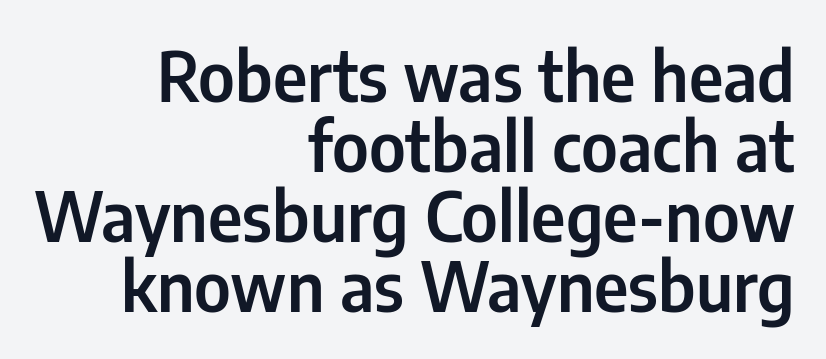
Q: Is the text italic (slanted)? A: No, it is upright.
Q: Is the typeface a serif or a sans-serif typeface? A: Sans-serif.
Q: Is the text underlined? A: No.
Q: How is the paragraph aligned? A: Right-aligned.
Q: Is the spacing between letters normal or unusually wide? A: Normal.
Q: Is the spacing between lines tight, normal or loose? A: Tight.
Q: Width (condensed, normal, or wide)? A: Condensed.
Q: Stroke contrast? A: Low.
Q: x-height? A: Medium.
Q: Monospaced? A: No.
